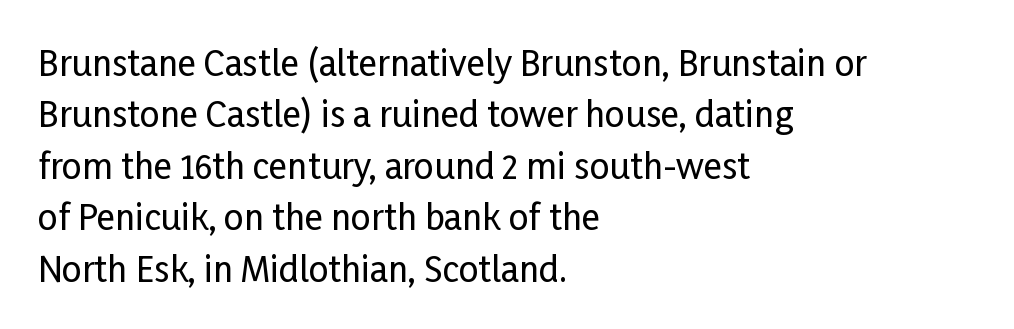
{"serif": "no", "italic": "no", "width": "condensed", "stroke_contrast": "low", "x_height": "medium", "monospaced": "no", "underline": "no", "align": "left", "line_spacing": "normal", "line_spacing_ratio": 1.47, "letter_spacing": "normal", "letter_spacing_em": 0.0, "glyph_px": 35}
